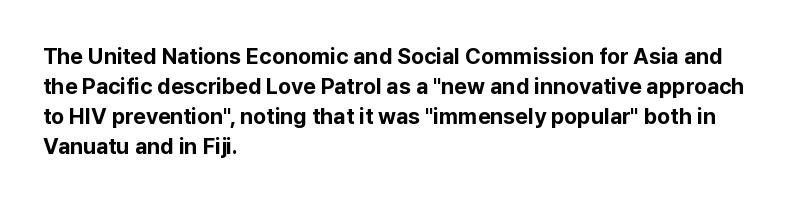
The image shows 22 px bold type, upright; set left-aligned, normal line spacing (1.37x), normal letter spacing, not underlined.
